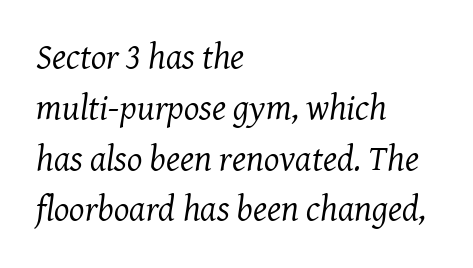
The image shows 36 px regular-weight serif type, italic (leaning right); set left-aligned, normal line spacing (1.41x), normal letter spacing, not underlined; medium stroke contrast and a medium x-height.
